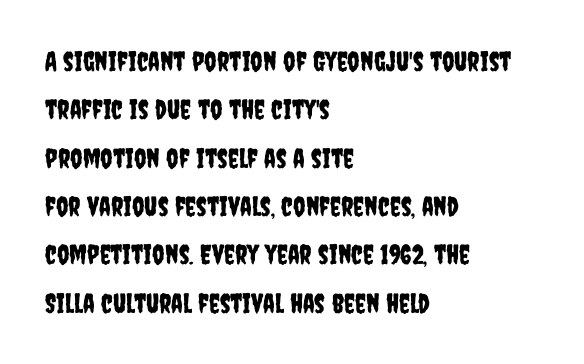
The image shows 27 px text type, upright; set left-aligned, line spacing 1.79x, normal letter spacing, not underlined.
